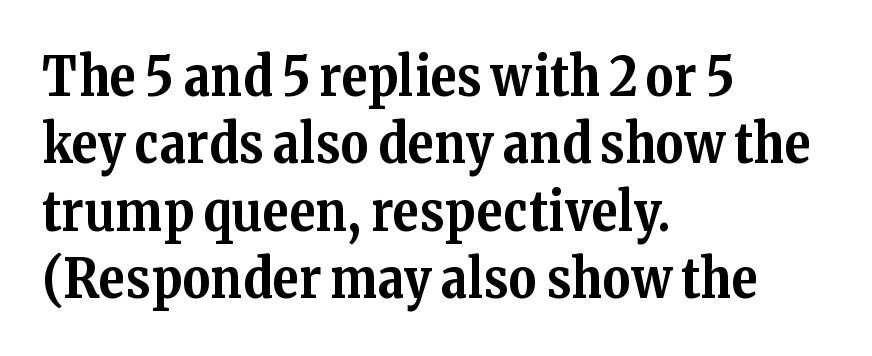
This is serif lettering, the kind often seen in printed books. Thick stems and heavy bowls — unmistakably bold. The rendering uses natural spacing where letterforms have individual widths. Look at the tracking — it's just the regular setting, nothing added.
